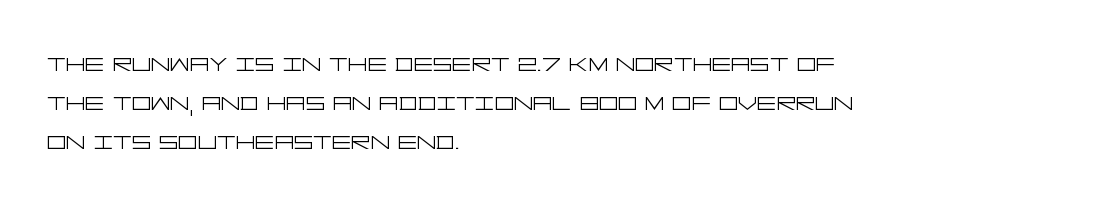
The image shows 30 px light, wide sans-serif type, upright; set left-aligned, normal line spacing (1.3x), normal letter spacing, not underlined; low stroke contrast and a large x-height.
